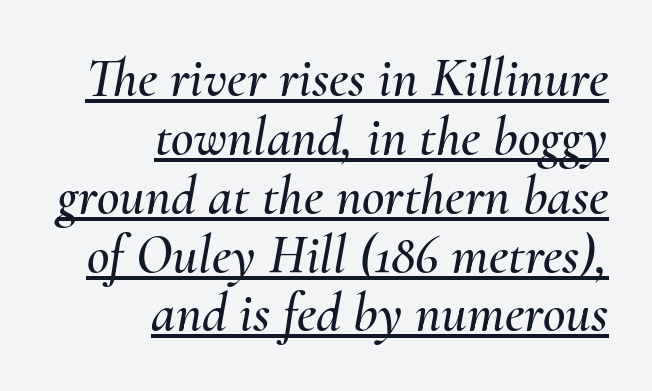
The vertical gap from one line to the next is small. This rendering leaves character spacing at its baseline value. Looks like someone drew a line under every word here. The paragraph shown leans on its right margin.
